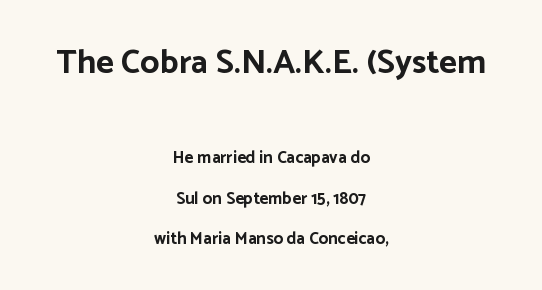
{"serif": "no", "italic": "no", "bold": "yes", "weight": "bold", "width": "normal", "stroke_contrast": "low", "x_height": "medium", "monospaced": "no", "underline": "no", "align": "center", "line_spacing": "loose", "line_spacing_ratio": 2.4, "letter_spacing": "normal", "letter_spacing_em": 0.0, "larger_block": "first", "size_ratio": 2.0, "glyph_px": 34}
